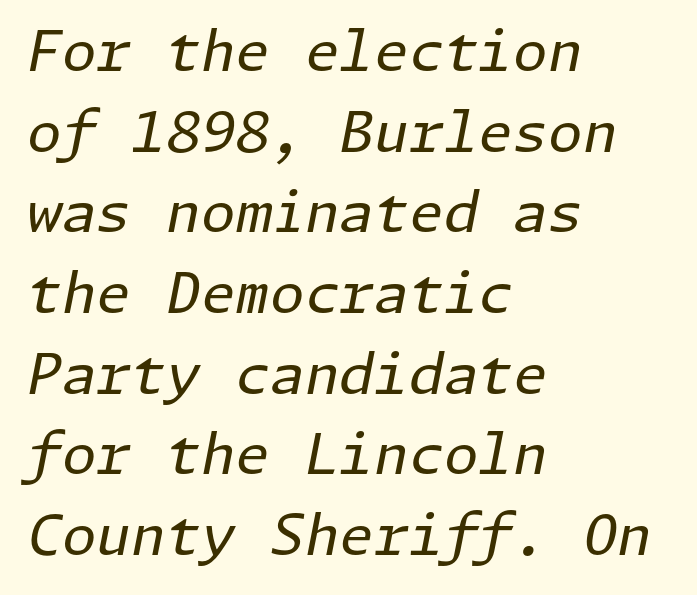
An italicized treatment has been applied to the whole sample. Regular leading. Counters stay open thanks to moderate or lighter strokes. Nobody touched the tracking dial on this one. Beneath every word, the page is bare. These lines are set flush left with a ragged right edge.
